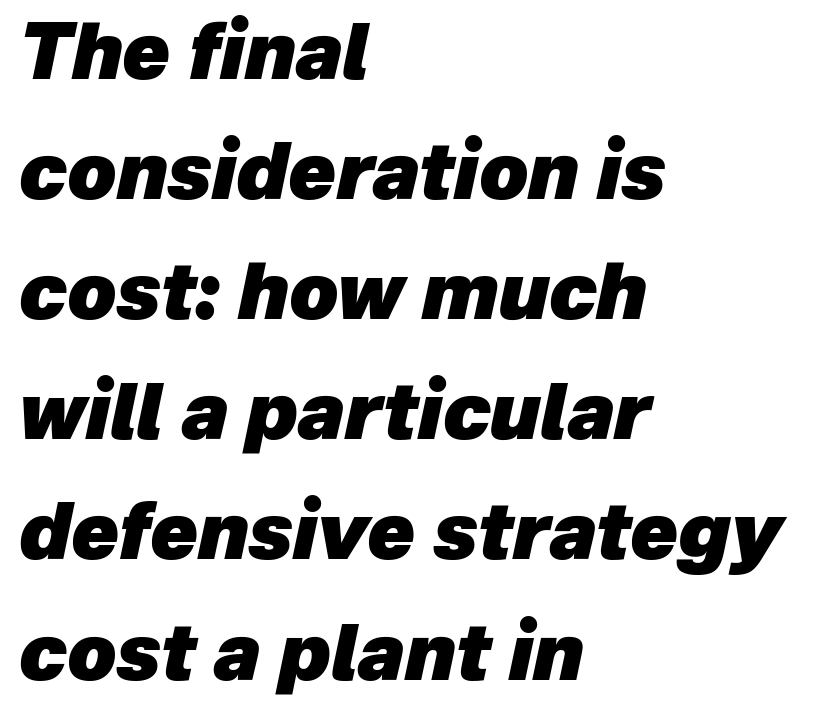
{"italic": "yes", "lean": "right", "slant_degrees": 12, "bold": "yes", "weight": "heavy", "width": "normal", "stroke_contrast": "low", "x_height": "medium", "monospaced": "no", "underline": "no", "align": "left", "line_spacing": "normal", "line_spacing_ratio": 1.56, "letter_spacing": "normal", "letter_spacing_em": 0.0, "glyph_px": 77}
